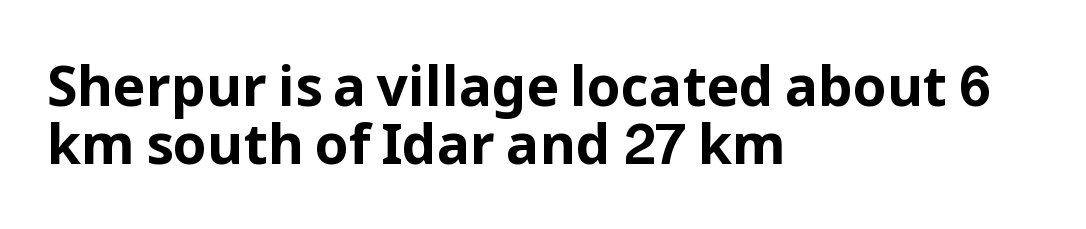
The passage shown has conventional tracking throughout. Chunky letters — that's bold for sure. This sample uses a sans-serif face. Descender tails drop into unmarked territory. Is the block centered? No — it sits flush against the left margin.
